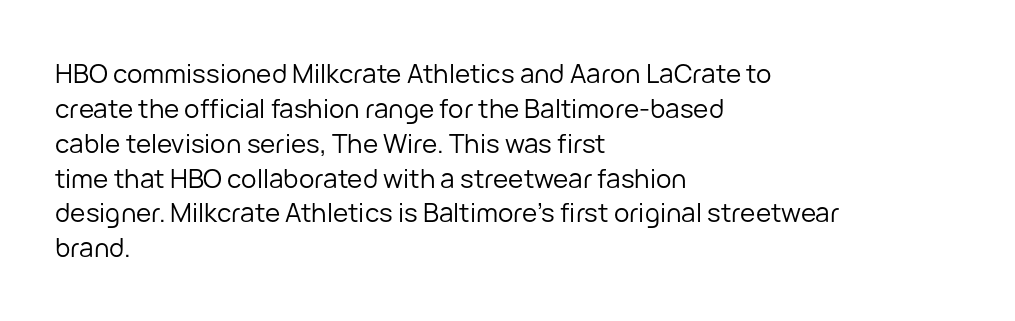
{"italic": "no", "bold": "no", "underline": "no", "align": "left", "line_spacing": "normal", "line_spacing_ratio": 1.34, "letter_spacing": "normal", "letter_spacing_em": 0.0, "glyph_px": 26}
